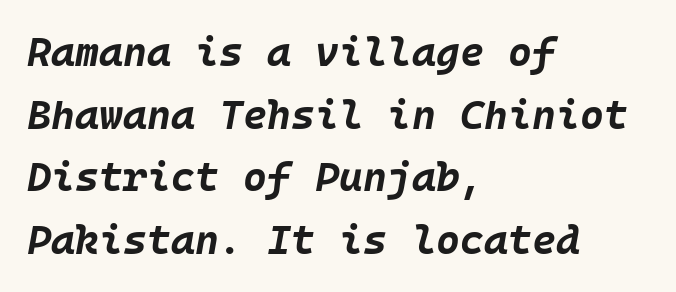
The typography opts for an oblique posture over an upright one. Line beginnings align vertically; line endings do not. The leading is moderate, giving the passage an even texture. The gaps between neighbouring characters are ordinary and unremarkable.
